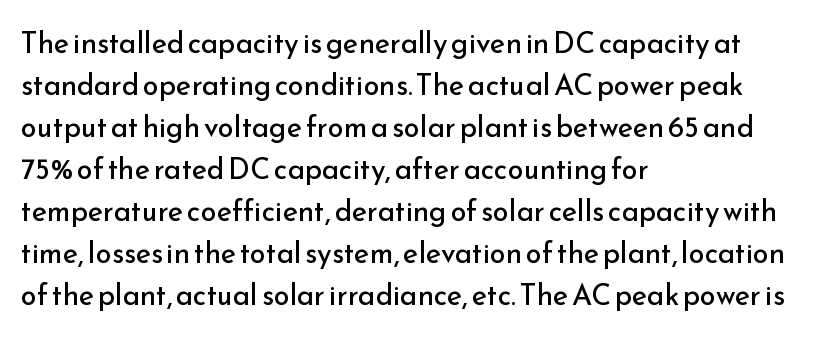
You can tell from the bare stems that sans-serif type was used. Unlike italic type, these characters show no tilt at all. Words appear dense and cohesive because spacing is normal. Vertically, the passage feels balanced, rows spaced as you'd expect. Lines of text with bare space underneath.
